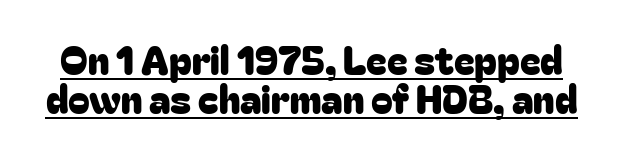
Q: Is the text italic (slanted)? A: No, it is upright.
Q: Is the typeface a serif or a sans-serif typeface? A: Sans-serif.
Q: Is the text underlined? A: Yes.
Q: Is the spacing between letters normal or unusually wide? A: Normal.
Q: Is the spacing between lines tight, normal or loose? A: Tight.
Q: Width (condensed, normal, or wide)? A: Normal.
Q: Stroke contrast? A: Low.
Q: x-height? A: Medium.
Q: Monospaced? A: No.
